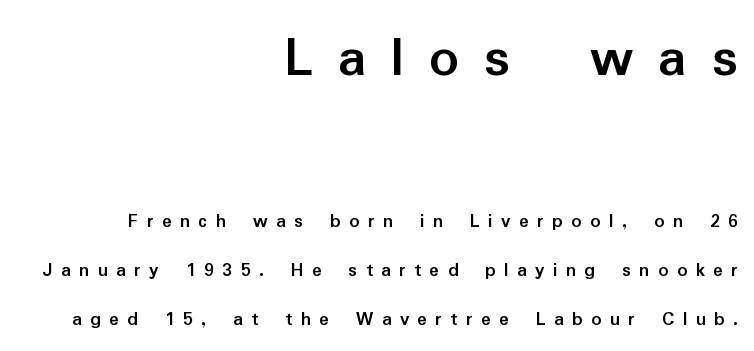
The image shows 59 px semibold sans-serif type, upright; set right-aligned, loose line spacing (2.44x), unusually wide letter spacing (+0.42 em), not underlined; the first (top) block is 2.95x larger; low stroke contrast and a medium x-height.
